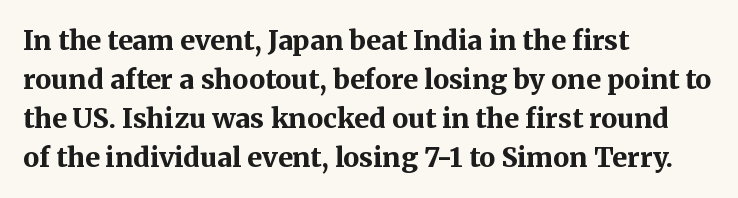
The image shows 27 px bold type, upright; set left-aligned, normal line spacing (1.44x), normal letter spacing, not underlined.
